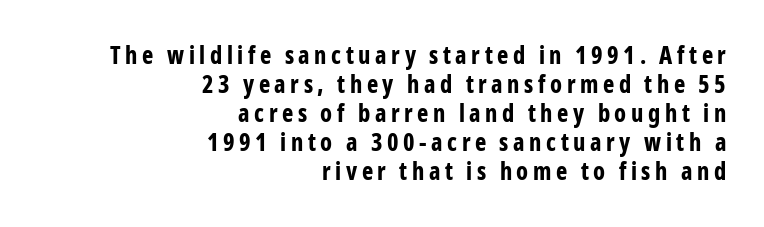
The image shows 24 px bold type, upright; set right-aligned, line spacing 1.21x, not underlined.
